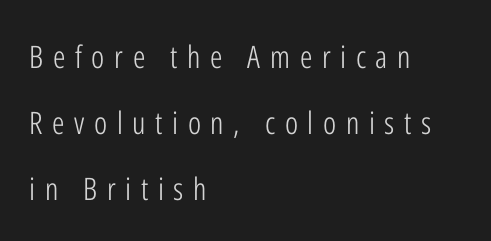
The image shows 31 px light, condensed sans-serif type, upright; set left-aligned, loose line spacing (2.13x), unusually wide letter spacing (+0.31 em), not underlined; low stroke contrast and a medium x-height.
